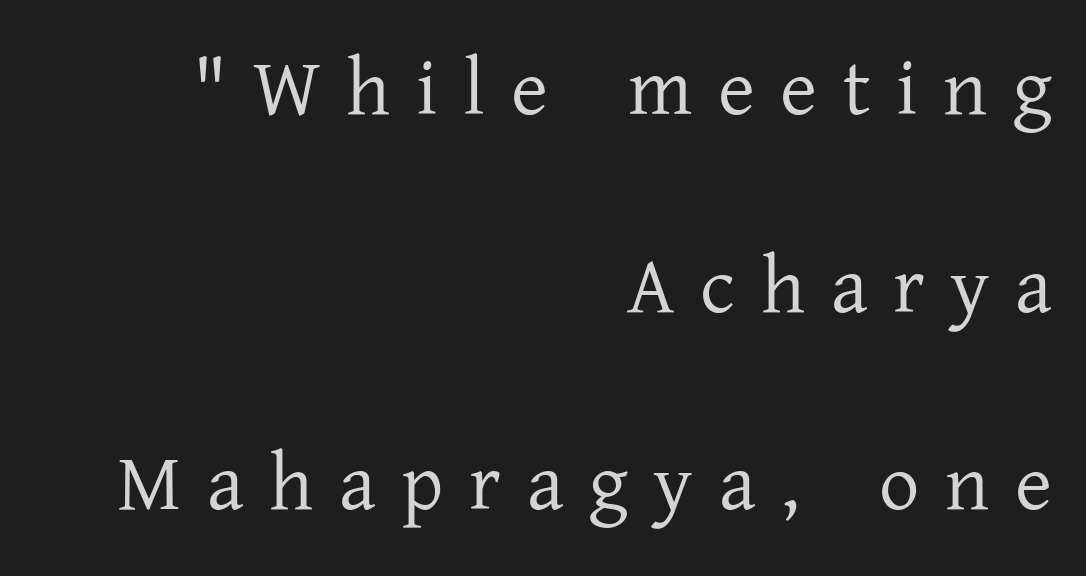
The compositor pushed each line to the right boundary. Nothing heavy about these letters — not bold at all. Look at the tracking — it's clearly loosened, letters drifting apart. Posture: upright roman. This rendering employs a face with finishing strokes, i.e., a serif.
